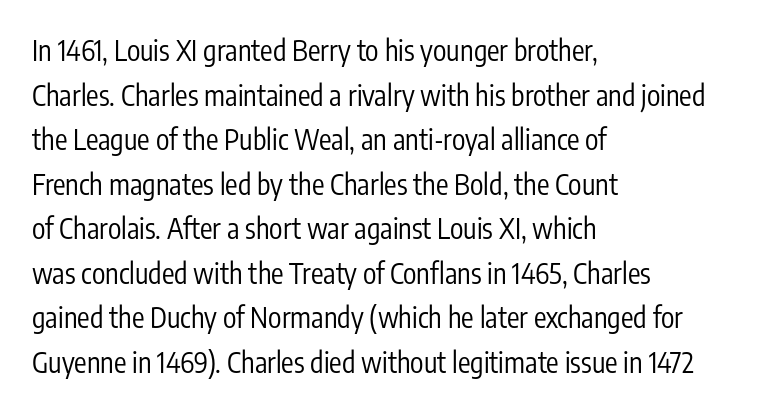
The letters stand upright; this is a roman face. No extra ink here — the face is not bold. The text block is weighted toward the left margin, trailing off unevenly rightward. Normally led — the rows are evenly, conventionally spaced. Descenders are the only things crossing below the line.
